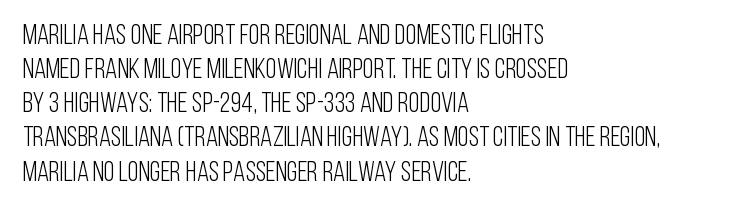
The image shows 28 px light, condensed sans-serif type, upright; set left-aligned, line spacing 1.22x, normal letter spacing, not underlined; low stroke contrast and a large x-height.
